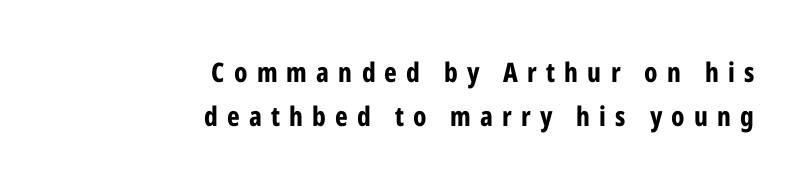
{"italic": "no", "bold": "yes", "underline": "no", "align": "right", "line_spacing": "normal", "line_spacing_ratio": 1.63, "letter_spacing": "wide", "letter_spacing_em": 0.34, "glyph_px": 27}
